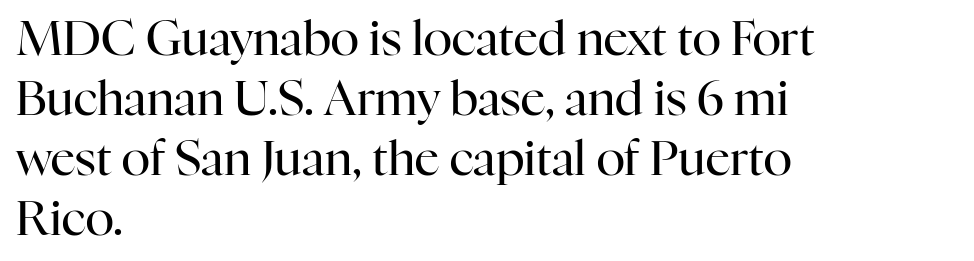
Q: Is the text bold? A: No.
Q: Is the text italic (slanted)? A: No, it is upright.
Q: Is the typeface a serif or a sans-serif typeface? A: Serif.
Q: Is the text underlined? A: No.
Q: How is the paragraph aligned? A: Left-aligned.
Q: Is the spacing between letters normal or unusually wide? A: Normal.
Q: Is the spacing between lines tight, normal or loose? A: Normal.
Q: Width (condensed, normal, or wide)? A: Normal.
Q: Stroke contrast? A: High.
Q: x-height? A: Medium.
Q: Monospaced? A: No.
